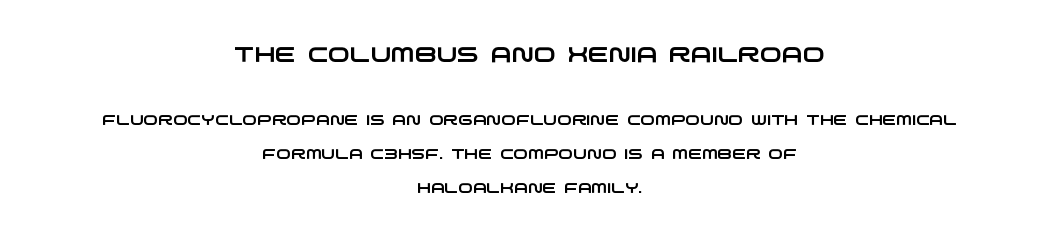
Q: Is the text underlined? A: No.
Q: How is the paragraph aligned? A: Centered.
Q: Is the spacing between letters normal or unusually wide? A: Normal.
Q: Is the spacing between lines tight, normal or loose? A: Loose.
Q: Which block of text is set in a larger size, the first (top) or the second (bottom)? A: The first (top) one.
